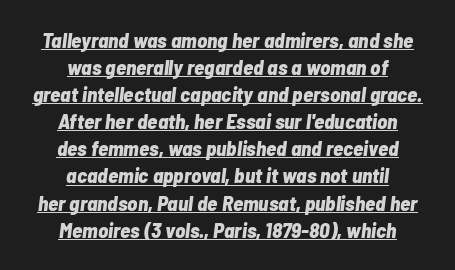
Caption: multi-line text, centered on the measure. The line texture is even and compact thanks to regular tracking. In designer terms, the underline attribute is active on this setting. Compared with ordinary roman type, these characters are visibly tilted.
